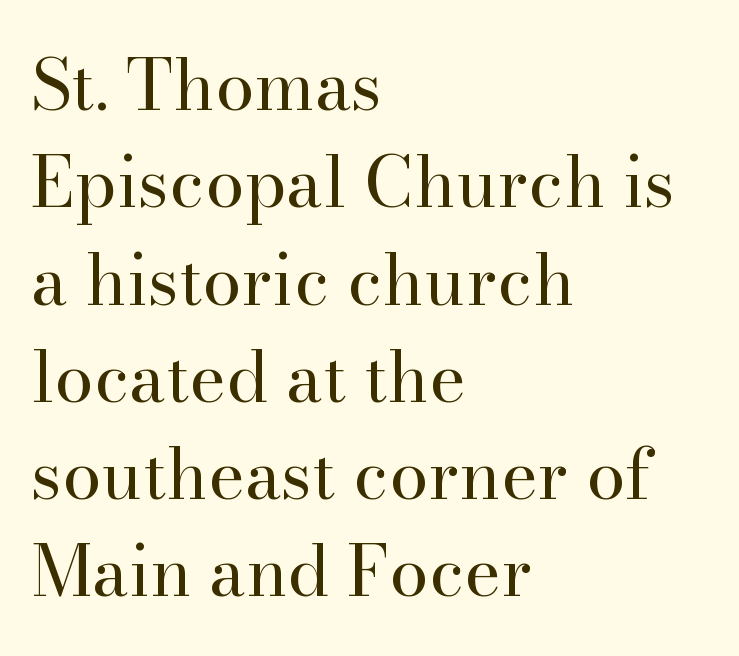
Spacing verdict: proportional, widths tailored to each character. A serif font was chosen for this passage. Does the lettering tilt? It doesn't — this is upright. Inter-character spacing is left at the font's built-in metrics. Rows of type keep a routine distance in the vertical direction. The weight would be labelled regular, book, light, or lighter still.
